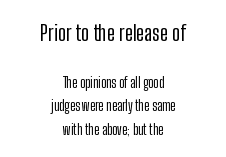
The image shows 22 px text type, upright; set centered, normal line spacing (1.68x), normal letter spacing, not underlined; the first (top) block is 1.57x larger.
